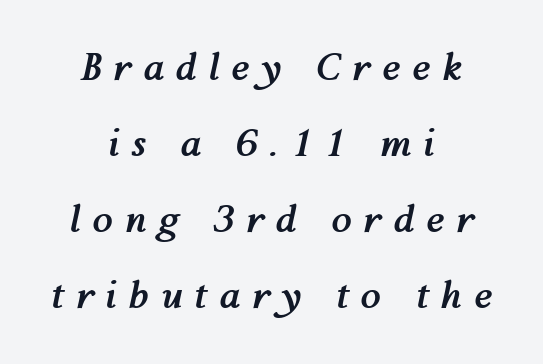
The image shows 37 px semibold type, italic (leaning right); set centered, loose line spacing (2.05x), unusually wide letter spacing (+0.32 em), not underlined; medium stroke contrast and a medium x-height.
